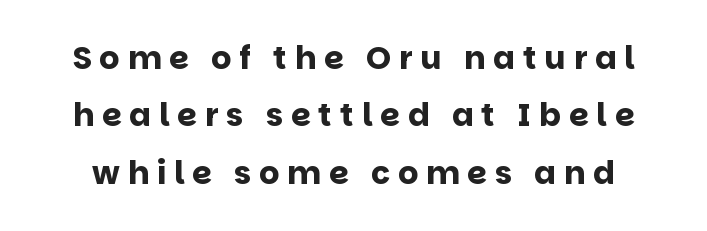
Compared with typical body copy, the letter spacing here is much looser. Lines of text with bare space underneath. Font category for this specimen: sans-serif. Strong, thick strokes mark this as bold type. Do the letters lean? They stand straight. Do the characters align in a grid? No, the font is proportional.
